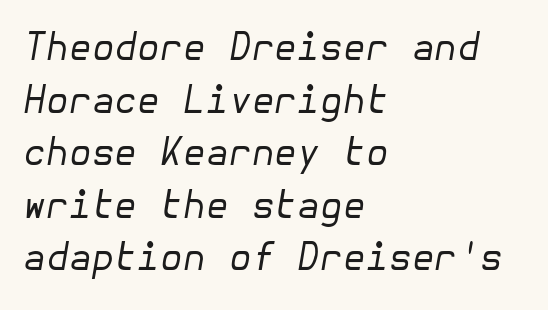
{"italic": "yes", "lean": "right", "slant_degrees": 10, "bold": "no", "weight": "regular", "width": "normal", "stroke_contrast": "low", "x_height": "medium", "underline": "no", "align": "left", "line_spacing": "normal", "line_spacing_ratio": 1.42, "letter_spacing": "normal", "letter_spacing_em": 0.0, "glyph_px": 37}
